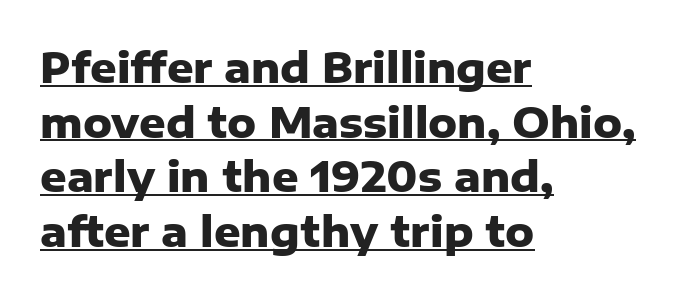
The image shows 41 px heavy sans-serif type, upright; set left-aligned, normal line spacing (1.33x), normal letter spacing, underlined; low stroke contrast and a medium x-height.
